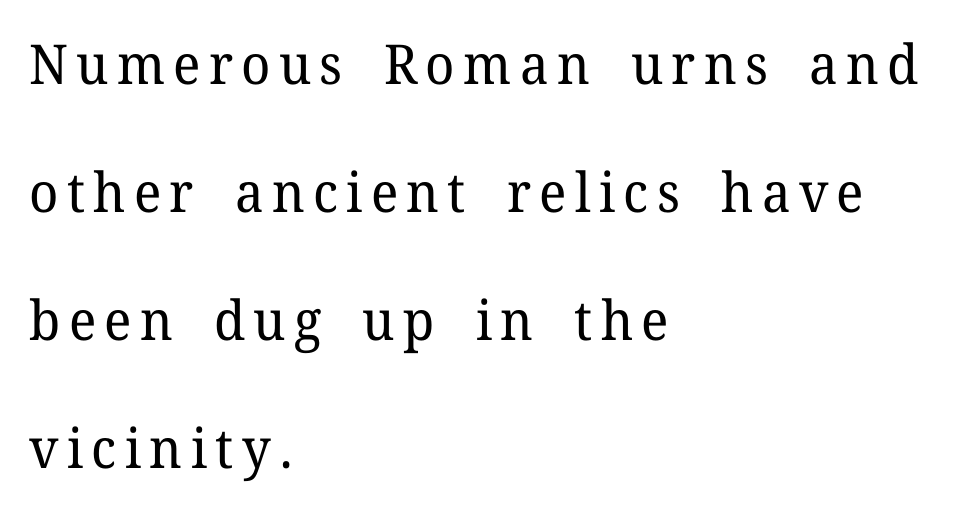
The passage shown is typed in a proportional face where columns would drift. Summary of vertical rhythm: relaxed, with wide interline spacing. The string is rendered with underlining switched off. If you drew a line through each stem, it would be perfectly vertical.
